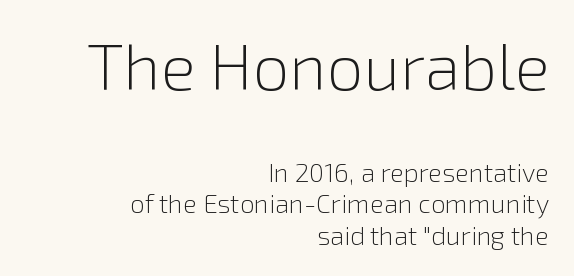
Q: Is the text bold? A: No.
Q: Is the text italic (slanted)? A: No, it is upright.
Q: Is the typeface a serif or a sans-serif typeface? A: Sans-serif.
Q: Is the text underlined? A: No.
Q: How is the paragraph aligned? A: Right-aligned.
Q: Is the spacing between letters normal or unusually wide? A: Normal.
Q: Which block of text is set in a larger size, the first (top) or the second (bottom)? A: The first (top) one.
Q: Width (condensed, normal, or wide)? A: Normal.
Q: Stroke contrast? A: Low.
Q: x-height? A: Medium.
Q: Monospaced? A: No.
